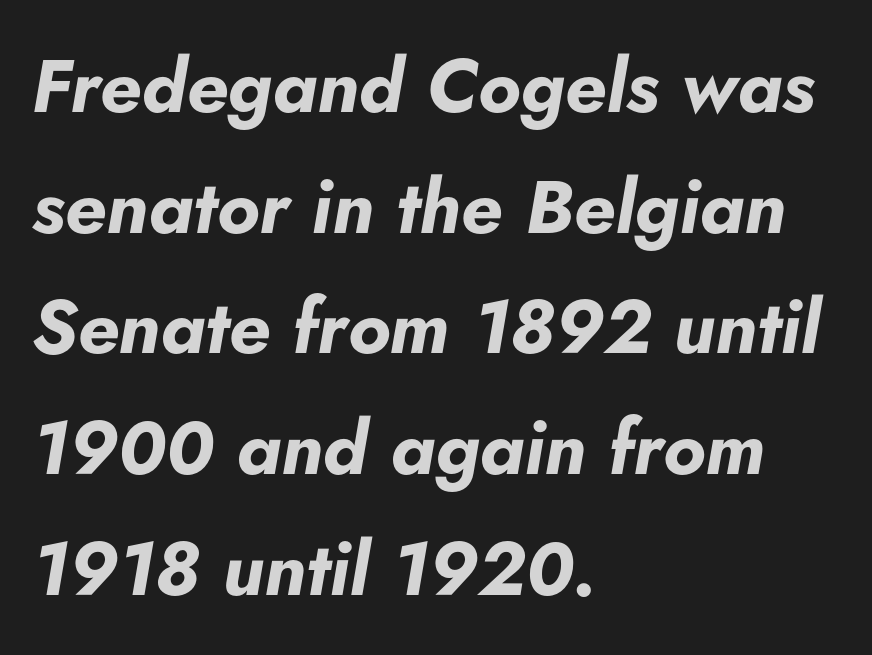
Q: Is the text bold? A: Yes.
Q: Is the text italic (slanted)? A: Yes, it leans right by about 5 degrees.
Q: Is the text underlined? A: No.
Q: How is the paragraph aligned? A: Left-aligned.
Q: Is the spacing between letters normal or unusually wide? A: Normal.
Q: Is the spacing between lines tight, normal or loose? A: Normal.
Q: Width (condensed, normal, or wide)? A: Normal.
Q: Stroke contrast? A: Low.
Q: x-height? A: Small.
Q: Monospaced? A: No.
